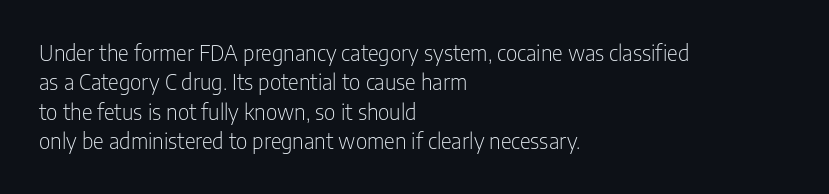
A clean baseline with only descenders dipping below it. If you drew a line through each stem, it would be perfectly vertical. Honestly, the row spacing looks completely unremarkable. Is this a heavy cut? Hardly; it is regular or lighter.
